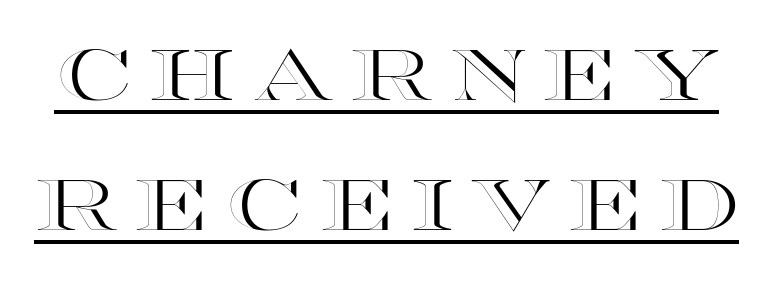
The image shows 71 px wide type, upright; set line spacing 1.83x, unusually wide letter spacing (+0.23 em), underlined; a large x-height.
